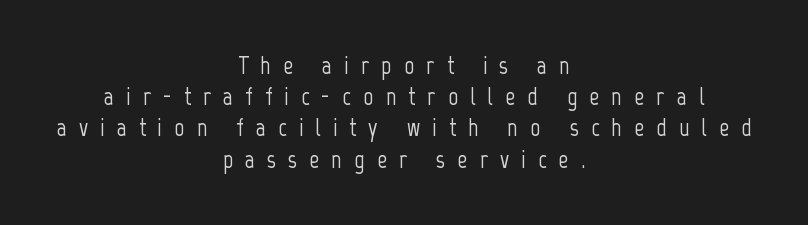
Display-style spreading of the glyphs; the letterfit is very open. Is there much room between lines? A standard amount, neither cramped nor airy. If you folded the block vertically in half, each line would mirror itself in length. The glyphs are unaccompanied by any horizontal stroke below them. This is the regular roman posture of the typeface.
